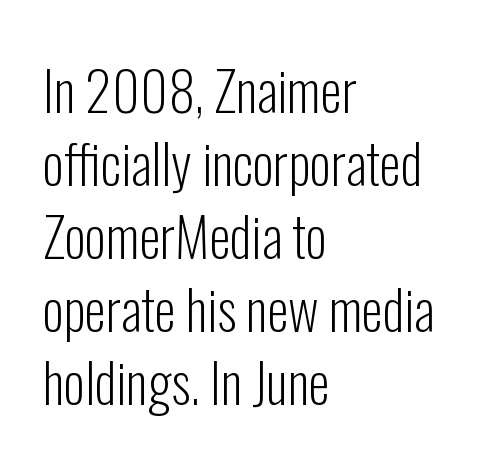
The image shows 54 px light, condensed sans-serif type, upright; set left-aligned, normal line spacing (1.35x), normal letter spacing, not underlined; low stroke contrast and a medium x-height.
